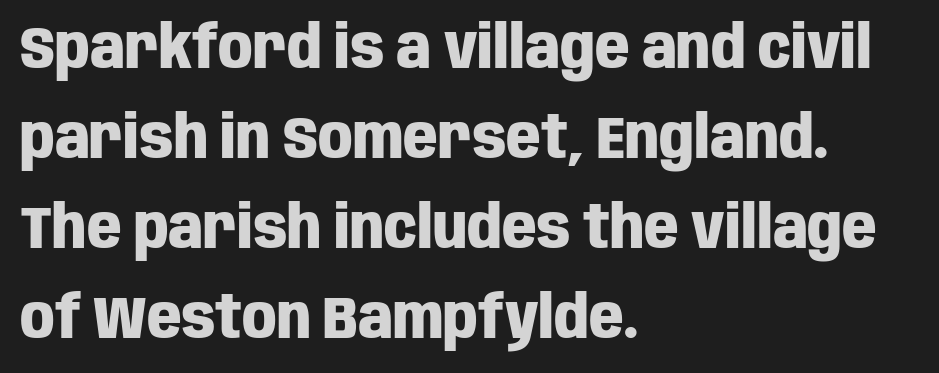
{"serif": "no", "italic": "no", "bold": "yes", "weight": "heavy", "width": "condensed", "stroke_contrast": "low", "x_height": "large", "monospaced": "no", "underline": "no", "align": "left", "line_spacing": "normal", "line_spacing_ratio": 1.5, "letter_spacing": "normal", "letter_spacing_em": 0.0, "glyph_px": 60}
